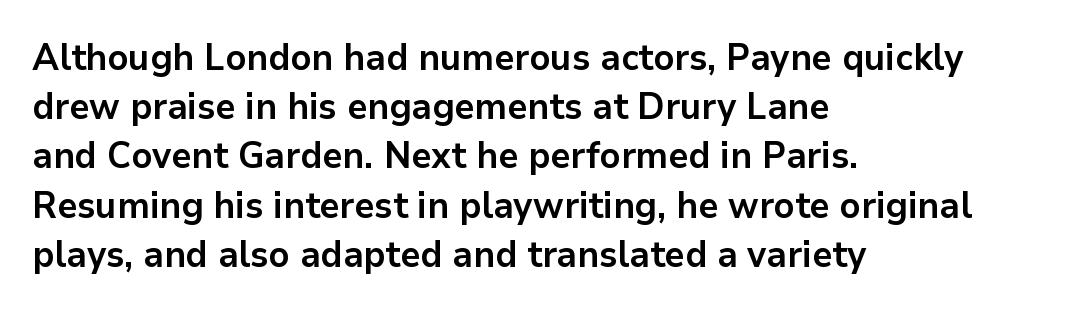
The image shows 37 px bold sans-serif type, upright; set left-aligned, normal line spacing (1.33x), normal letter spacing, not underlined; low stroke contrast and a medium x-height.
